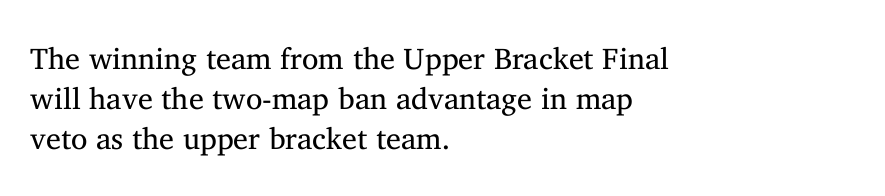
The image shows 30 px regular-weight serif type, upright; set left-aligned, normal line spacing (1.34x), normal letter spacing, not underlined; medium stroke contrast and a medium x-height.
